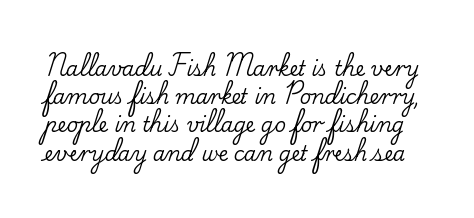
Does extra space separate the letters? No, they use regular spacing. Anything drawn beneath the words? Only blank space. Compared with typical paragraphs, the rows here are spaced about the same.
